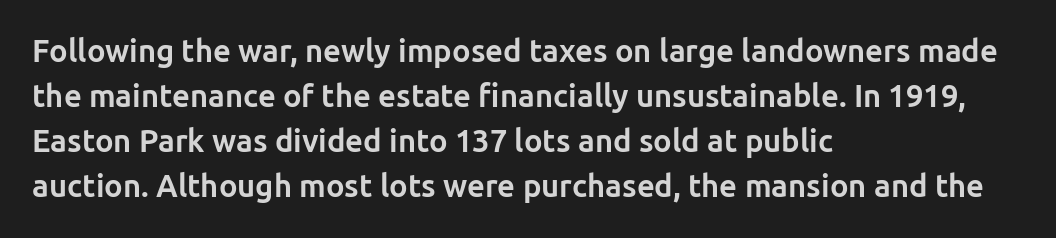
Q: Is the text bold? A: Yes.
Q: Is the text italic (slanted)? A: No, it is upright.
Q: Is the typeface a serif or a sans-serif typeface? A: Sans-serif.
Q: Is the text underlined? A: No.
Q: How is the paragraph aligned? A: Left-aligned.
Q: Is the spacing between letters normal or unusually wide? A: Normal.
Q: Is the spacing between lines tight, normal or loose? A: Normal.
Q: Width (condensed, normal, or wide)? A: Normal.
Q: Stroke contrast? A: Low.
Q: x-height? A: Medium.
Q: Monospaced? A: No.
